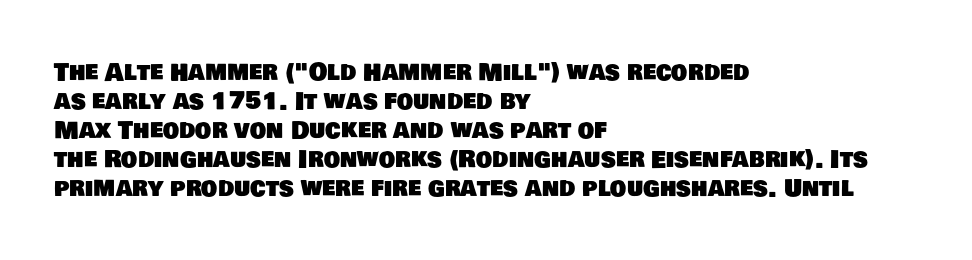
Q: Is the text underlined? A: No.
Q: How is the paragraph aligned? A: Left-aligned.
Q: Is the spacing between letters normal or unusually wide? A: Normal.
Q: Is the spacing between lines tight, normal or loose? A: Normal.
